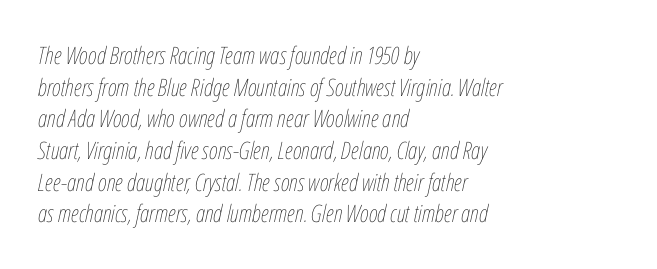
{"italic": "yes", "lean": "right", "slant_degrees": 12, "bold": "no", "underline": "no", "align": "left", "line_spacing": "normal", "line_spacing_ratio": 1.32, "letter_spacing": "normal", "letter_spacing_em": 0.0, "glyph_px": 24}
